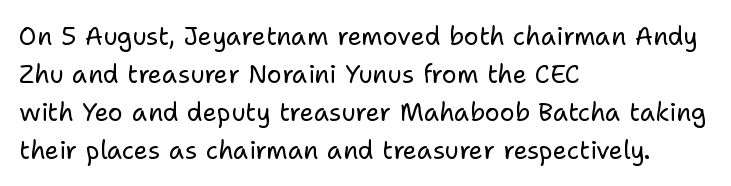
Q: Is the text bold? A: No.
Q: Is the text italic (slanted)? A: No, it is upright.
Q: Is the text underlined? A: No.
Q: How is the paragraph aligned? A: Left-aligned.
Q: Is the spacing between letters normal or unusually wide? A: Normal.
Q: Is the spacing between lines tight, normal or loose? A: Normal.
